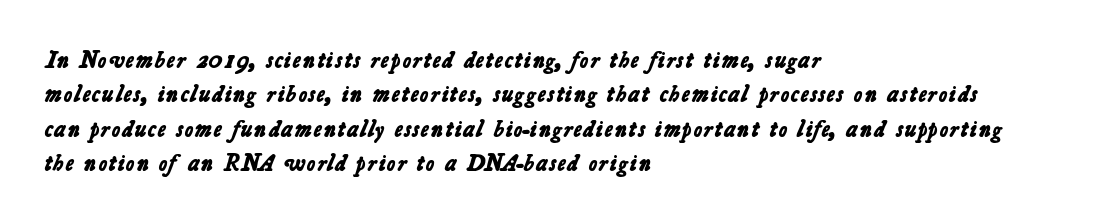
{"bold": "yes", "underline": "no", "align": "left", "line_spacing": "normal", "line_spacing_ratio": 1.49, "letter_spacing": "normal", "letter_spacing_em": 0.0, "glyph_px": 23}
